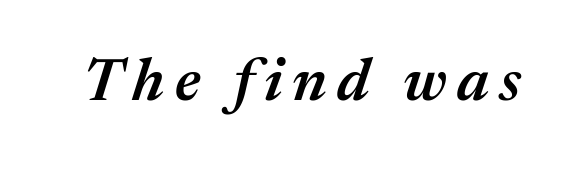
The image shows 60 px semibold type, italic (leaning right); set not underlined; medium stroke contrast and a medium x-height.
